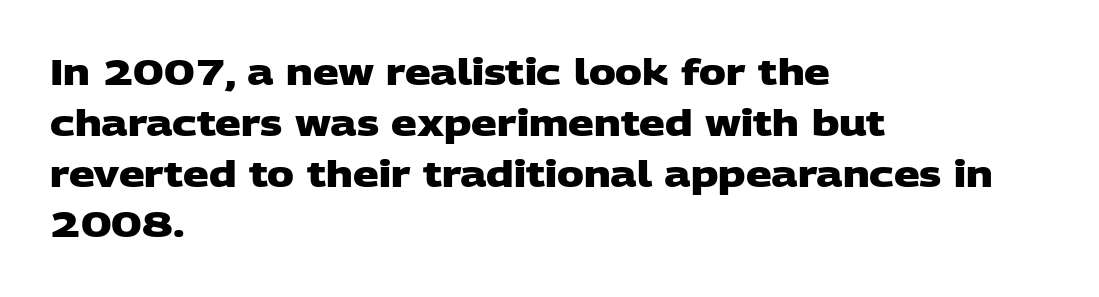
Note the varied advance widths — an 'i' is clearly narrower than an 'm'. Typographically, this falls in the sans-serif category. Leftover space on each line is placed entirely after the last word. Each row of text sits above clean, open space. Vertical spacing — default.
